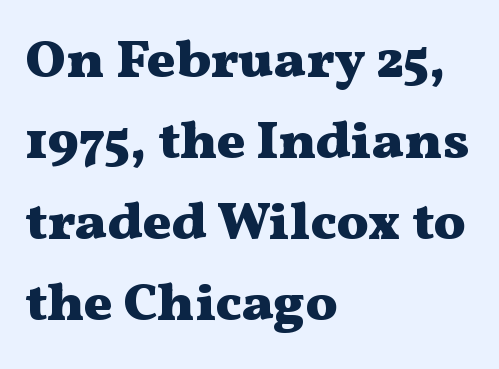
Check the space under the baseline: it is left empty. Do the characters align in a grid? No, the font is proportional. The font's upright variant was chosen for this text. The text block is weighted toward the left margin, trailing off unevenly rightward.
